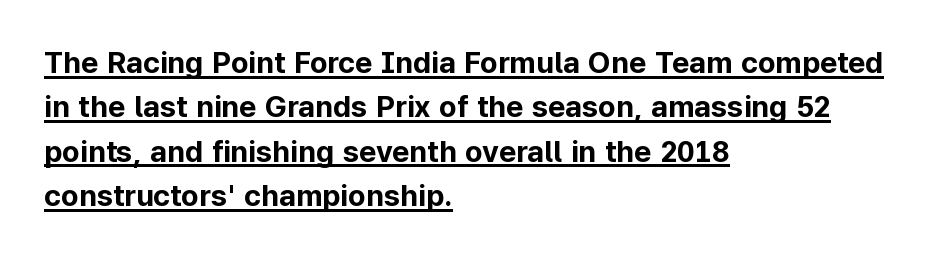
{"serif": "no", "italic": "no", "bold": "yes", "weight": "bold", "width": "normal", "stroke_contrast": "low", "x_height": "medium", "monospaced": "no", "underline": "yes", "align": "left", "line_spacing": "normal", "line_spacing_ratio": 1.48, "letter_spacing": "normal", "letter_spacing_em": 0.0, "glyph_px": 30}
